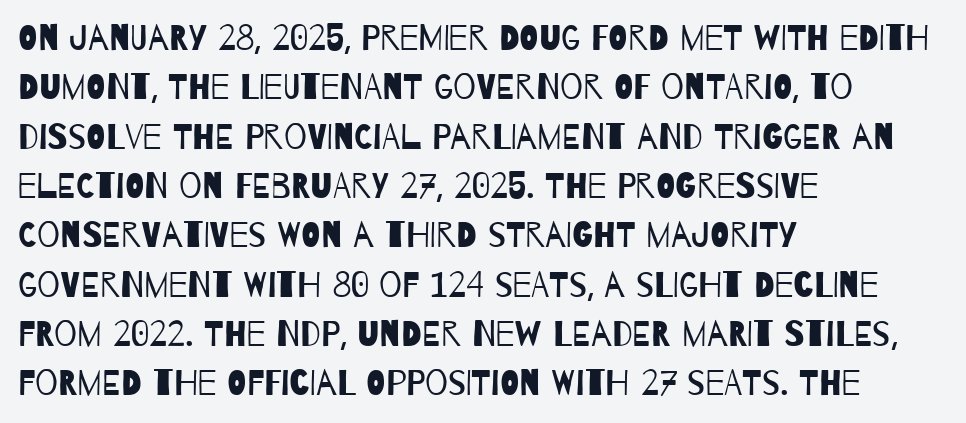
The image shows 36 px regular-weight, condensed sans-serif type; set left-aligned, normal line spacing (1.37x), normal letter spacing, not underlined; low stroke contrast and a large x-height.
